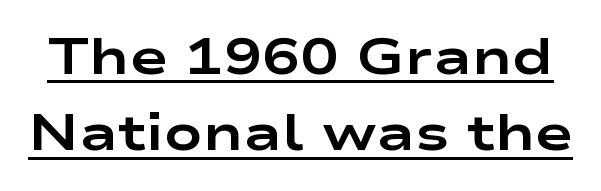
Q: Is the text bold? A: Yes.
Q: Is the text italic (slanted)? A: No, it is upright.
Q: Is the typeface a serif or a sans-serif typeface? A: Sans-serif.
Q: Is the text underlined? A: Yes.
Q: Is the spacing between letters normal or unusually wide? A: Normal.
Q: Is the spacing between lines tight, normal or loose? A: Normal.
Q: Width (condensed, normal, or wide)? A: Wide.
Q: Stroke contrast? A: Low.
Q: x-height? A: Medium.
Q: Monospaced? A: No.
